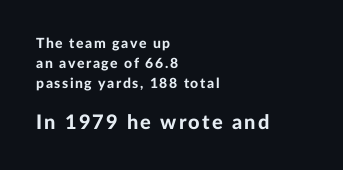
{"italic": "no", "bold": "yes", "underline": "no", "align": "left", "line_spacing": "normal", "line_spacing_ratio": 1.43, "larger_block": "second", "size_ratio": 1.43, "glyph_px": 20}
